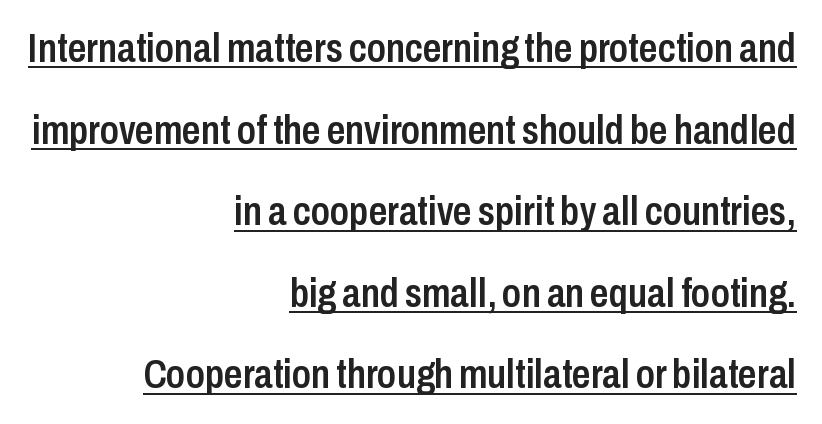
Q: Is the text bold? A: Semi-bold.
Q: Is the text italic (slanted)? A: No, it is upright.
Q: Is the typeface a serif or a sans-serif typeface? A: Sans-serif.
Q: Is the text underlined? A: Yes.
Q: How is the paragraph aligned? A: Right-aligned.
Q: Is the spacing between letters normal or unusually wide? A: Normal.
Q: Is the spacing between lines tight, normal or loose? A: Loose.
Q: Width (condensed, normal, or wide)? A: Condensed.
Q: Stroke contrast? A: Low.
Q: x-height? A: Medium.
Q: Monospaced? A: No.
